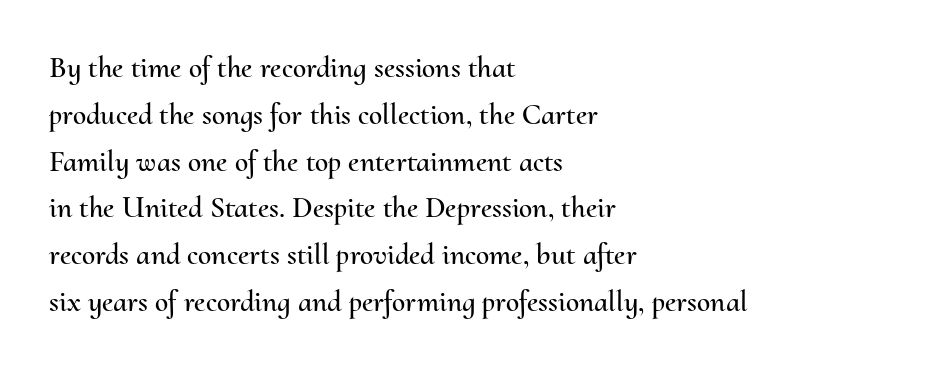
Rows of type keep a routine distance in the vertical direction. Every row of glyphs begins at an identical x-position on the left. The words here are not underlined. Letter spacing: default.
